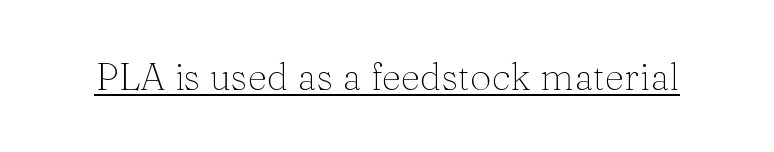
Q: Is the text bold? A: No.
Q: Is the text italic (slanted)? A: No, it is upright.
Q: Is the typeface a serif or a sans-serif typeface? A: Serif.
Q: Is the text underlined? A: Yes.
Q: Is the spacing between letters normal or unusually wide? A: Normal.
Q: Width (condensed, normal, or wide)? A: Normal.
Q: Stroke contrast? A: Medium.
Q: x-height? A: Medium.
Q: Monospaced? A: No.
